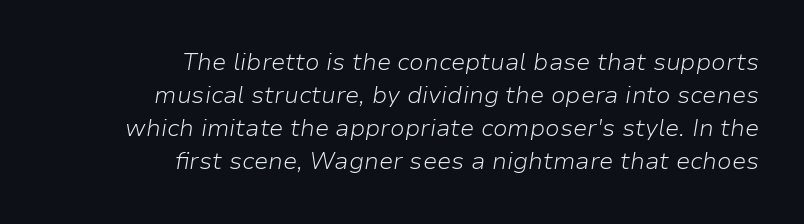
The image shows 24 px text type, italic (leaning right); set right-aligned, normal line spacing (1.38x), normal letter spacing, not underlined.
